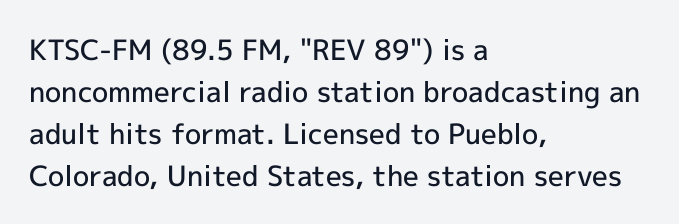
Q: Is the text bold? A: Semi-bold.
Q: Is the text italic (slanted)? A: No, it is upright.
Q: Is the typeface a serif or a sans-serif typeface? A: Sans-serif.
Q: Is the text underlined? A: No.
Q: How is the paragraph aligned? A: Left-aligned.
Q: Is the spacing between letters normal or unusually wide? A: Normal.
Q: Is the spacing between lines tight, normal or loose? A: Normal.
Q: Width (condensed, normal, or wide)? A: Normal.
Q: x-height? A: Medium.
Q: Monospaced? A: No.
